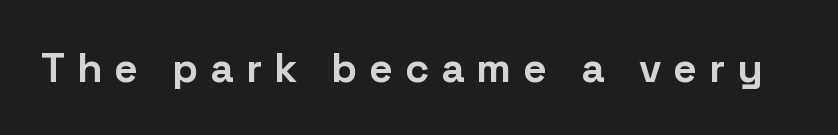
Q: Is the text bold? A: Yes.
Q: Is the text italic (slanted)? A: No, it is upright.
Q: Is the typeface a serif or a sans-serif typeface? A: Sans-serif.
Q: Is the text underlined? A: No.
Q: Is the spacing between letters normal or unusually wide? A: Unusually wide.
Q: Width (condensed, normal, or wide)? A: Normal.
Q: Stroke contrast? A: Low.
Q: x-height? A: Medium.
Q: Monospaced? A: No.
